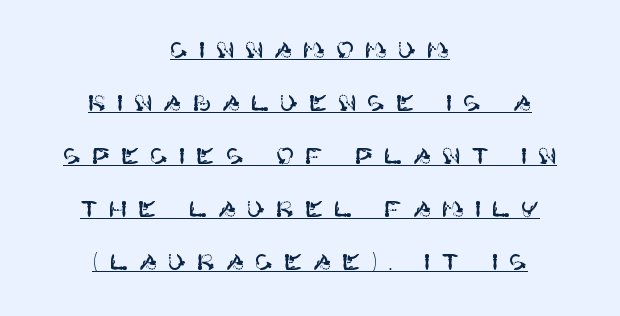
The image shows 22 px text type, upright; set centered, loose line spacing (2.41x), unusually wide letter spacing (+0.48 em), underlined.
